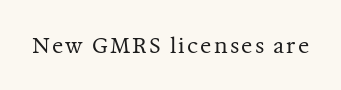
Q: Is the text bold? A: No.
Q: Is the text italic (slanted)? A: No, it is upright.
Q: Is the text underlined? A: No.
